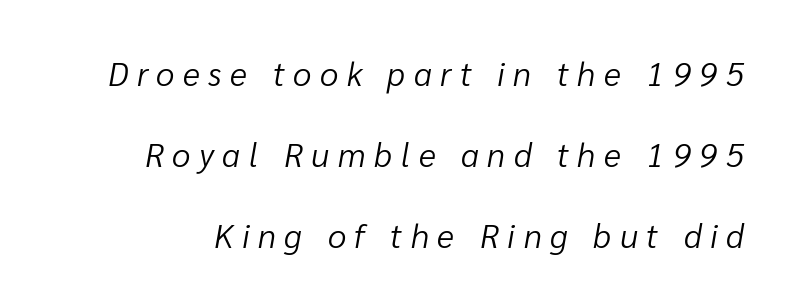
Think of a printed novel: that variable character pitch is what you see here. This block would shrink considerably if given ordinary leading; it's expanded now. Heaviness? Minimal to ordinary, like unemphasized prose. The face used here is rendered with a markedly widened letterfit. Underlining? Definitely not there. Style check: oblique.
